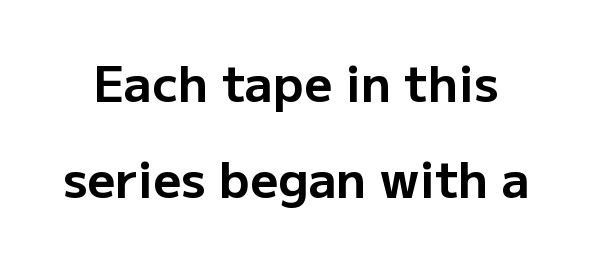
{"serif": "no", "italic": "no", "bold": "yes", "weight": "bold", "width": "normal", "stroke_contrast": "low", "x_height": "medium", "monospaced": "no", "underline": "no", "line_spacing": "loose", "line_spacing_ratio": 1.96, "letter_spacing": "normal", "letter_spacing_em": 0.0, "glyph_px": 49}
